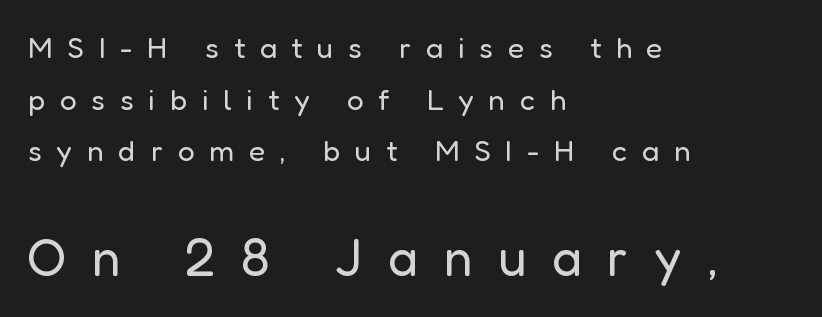
Think standard paragraph weight, or any step lighter than that. To sum up the face: it is a sans, with no serifs. If you drew a line through each stem, it would be perfectly vertical. A clean baseline with only descenders dipping below it. Tracking value appears strongly positive — letters spread wide.
